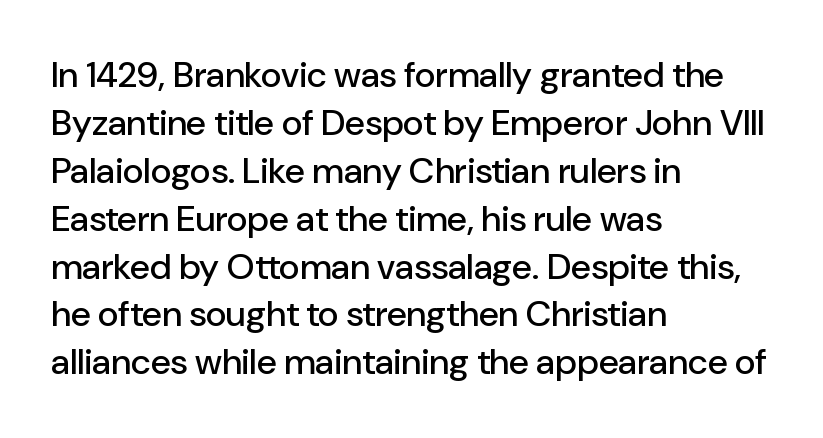
The image shows 36 px sans-serif type, upright; set left-aligned, normal line spacing (1.33x), normal letter spacing, not underlined; low stroke contrast and a medium x-height.
